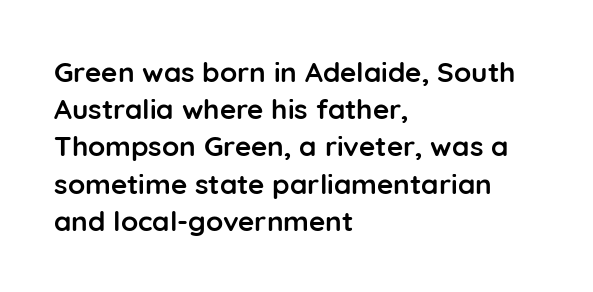
{"serif": "no", "italic": "no", "bold": "yes", "weight": "semibold", "width": "normal", "stroke_contrast": "low", "x_height": "medium", "monospaced": "no", "underline": "no", "align": "left", "line_spacing": "normal", "line_spacing_ratio": 1.33, "letter_spacing": "normal", "letter_spacing_em": 0.0, "glyph_px": 28}
